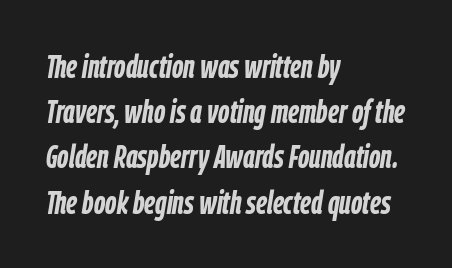
A typesetter would call this proportional, since set widths differ per character. The letterforms sit shoulder to shoulder at normal distance. The baseline area is clear. Typeset ragged right — the left edge is the straight one. The space between consecutive lines is moderate.
